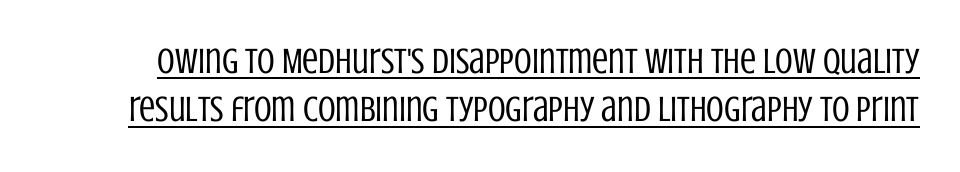
The letters advance in unequal steps, a hallmark of proportional type. Posture: vertical. What's the leading like? Ordinary, nothing unusual. Beneath each row of characters lies a ruled line. Observe the ordinary spacing: letters are neighbours, not strangers. Counters stay open thanks to moderate or lighter strokes.
